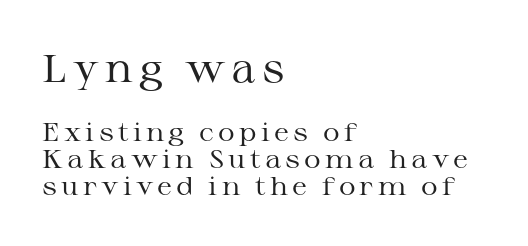
Caption: face not bold, strokes unweighted. The specimen omits any rule beneath the text block's lines. Think of a printed novel: that variable character pitch is what you see here. Little horizontal feet cap the strokes, marking this as serif type. A roman cut, with each character standing at attention. How would I describe the line gaps? Narrow and economical.
